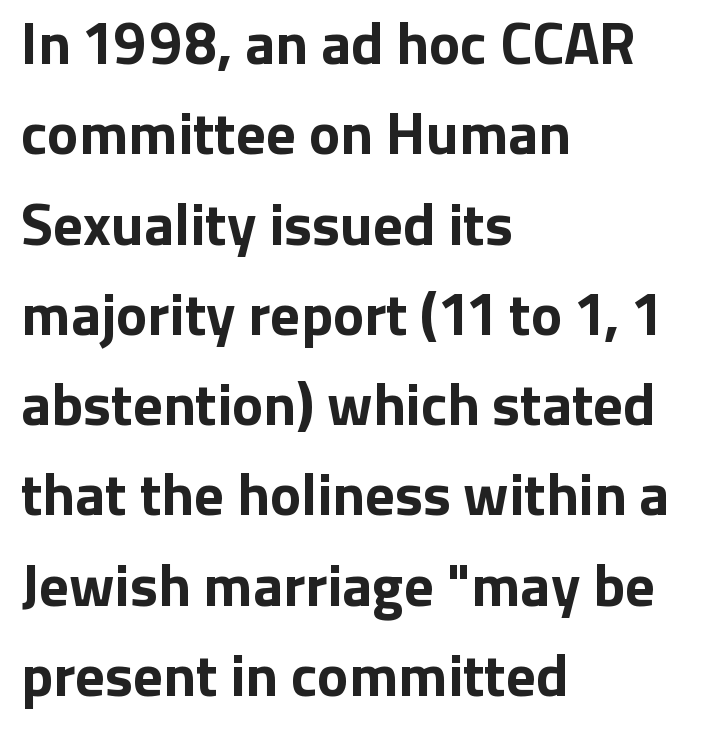
Q: Is the text bold? A: Yes.
Q: Is the text italic (slanted)? A: No, it is upright.
Q: Is the typeface a serif or a sans-serif typeface? A: Sans-serif.
Q: Is the text underlined? A: No.
Q: How is the paragraph aligned? A: Left-aligned.
Q: Is the spacing between letters normal or unusually wide? A: Normal.
Q: Is the spacing between lines tight, normal or loose? A: Normal.
Q: Width (condensed, normal, or wide)? A: Normal.
Q: Stroke contrast? A: Low.
Q: x-height? A: Medium.
Q: Monospaced? A: No.
